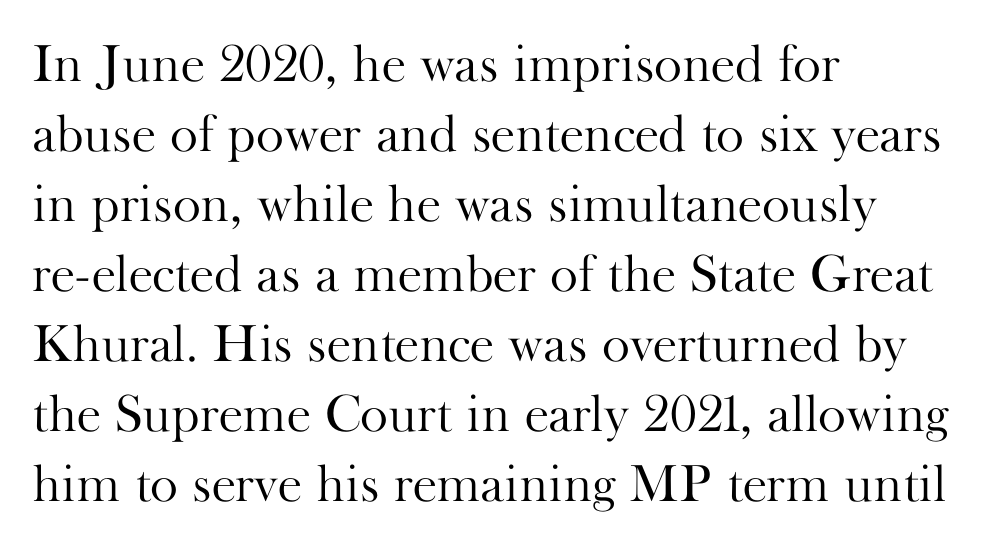
The image shows 53 px light serif type, upright; set left-aligned, normal line spacing (1.32x), normal letter spacing, not underlined; high stroke contrast and a small x-height.
